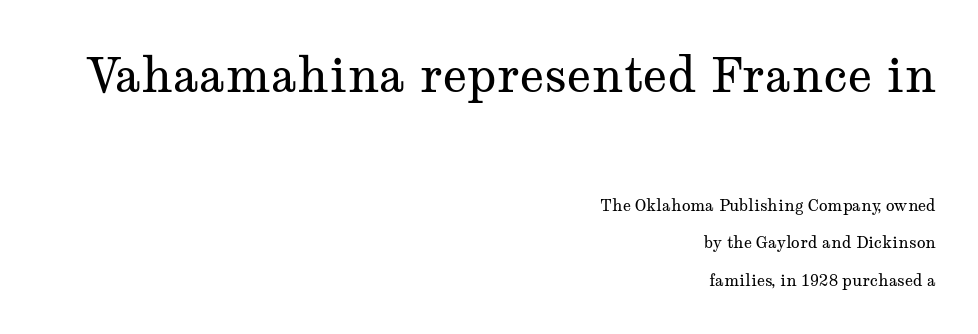
The image shows 48 px regular-weight, wide serif type, upright; set right-aligned, loose line spacing (2.36x), normal letter spacing, not underlined; the first (top) block is 3.0x larger; medium stroke contrast and a medium x-height.
